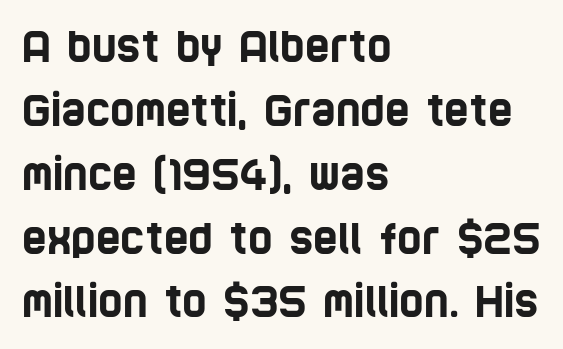
The ragged edge is on the right, which tells us the setting is flush left. Looks like regular typesetting: each glyph gets only the width it needs. The lines sit at an ordinary, default distance from one another. Underlining? Definitely not there. This rendering employs a face without finishing strokes, i.e., a sans-serif. The letters sit at their default tracking, neither squeezed nor spread.
